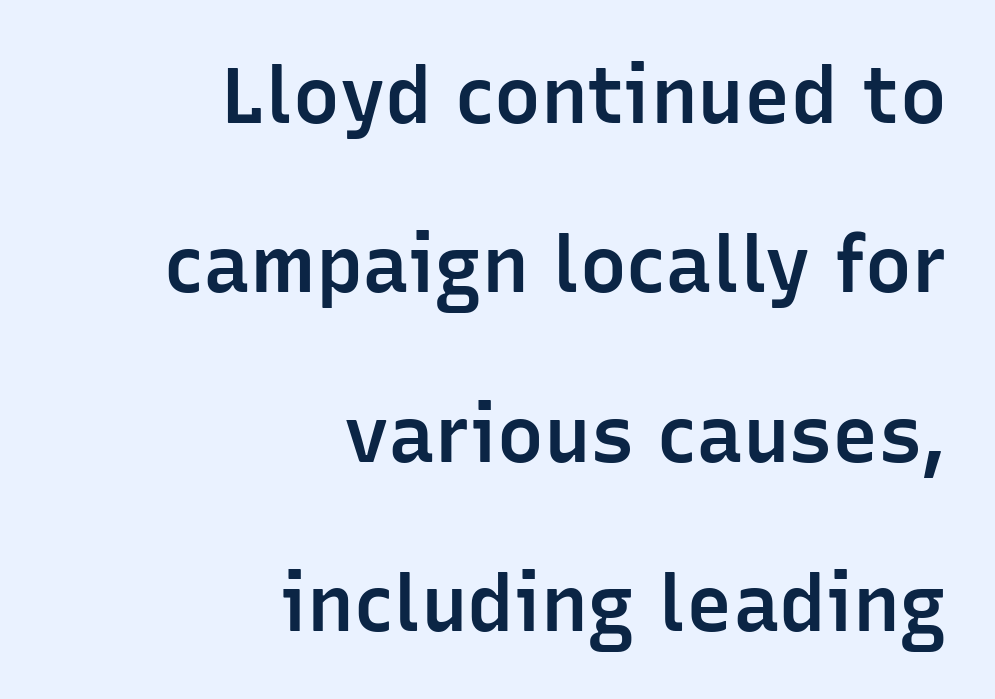
Is this a sans? Yes — the strokes have no serifs. Standard letterfit; no display-style spreading of the glyphs. Plain, unruled lines of type. Posture: upright roman.
